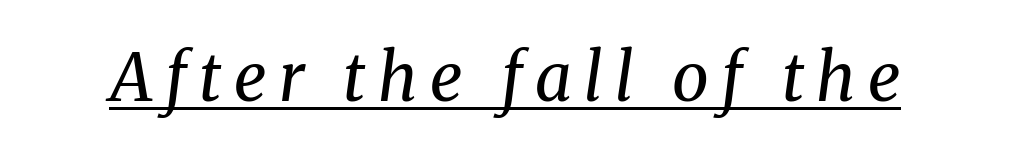
{"serif": "yes", "italic": "yes", "lean": "right", "slant_degrees": 8, "bold": "no", "weight": "regular", "width": "normal", "stroke_contrast": "medium", "x_height": "medium", "monospaced": "no", "underline": "yes", "glyph_px": 66}
